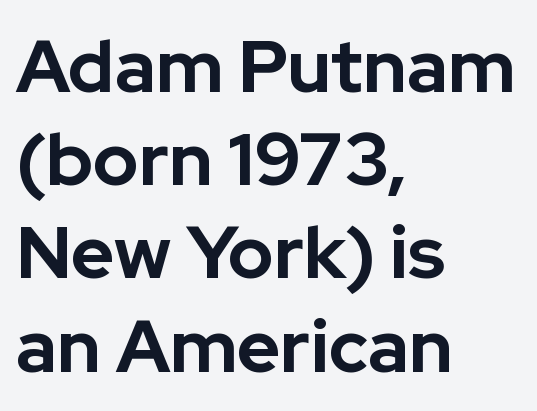
The image shows 74 px bold sans-serif type, upright; set left-aligned, normal line spacing (1.26x), normal letter spacing, not underlined; low stroke contrast and a medium x-height.
